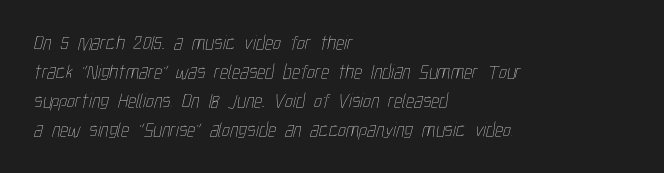
{"bold": "no", "underline": "no", "align": "left", "line_spacing": "normal", "line_spacing_ratio": 1.45, "letter_spacing": "normal", "letter_spacing_em": 0.0, "glyph_px": 20}
